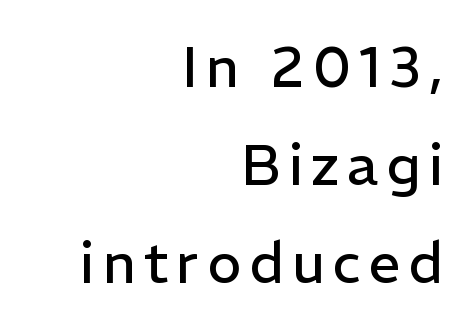
In terms of letterform style, serifs are entirely absent. Reading down the block, your eye finds every line finishing at a fixed right position. Summary of weight: not heavy and not bold. The face used here is proportionally spaced, like ordinary book or web type.
